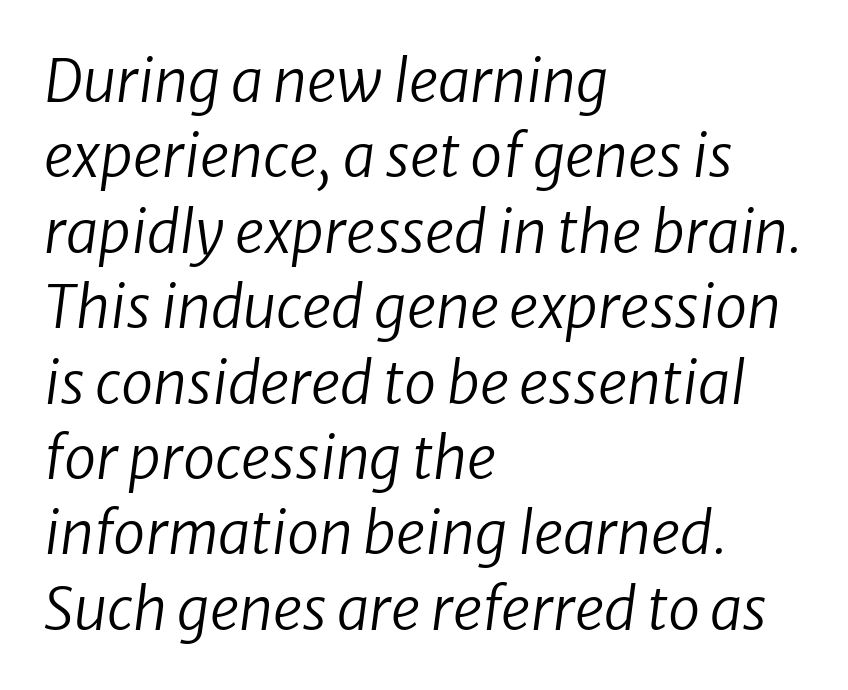
Unbolded letterforms with no extra heft. Each letter keeps its own natural width here, so spacing adapts to shape. How are the letters spaced? Ordinarily, with no added tracking. The strip under each line holds only bare page.
